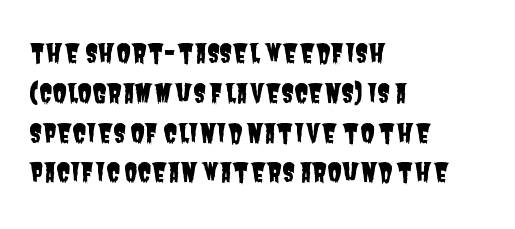
The image shows 26 px text type; set left-aligned, normal line spacing (1.53x), normal letter spacing, not underlined.
